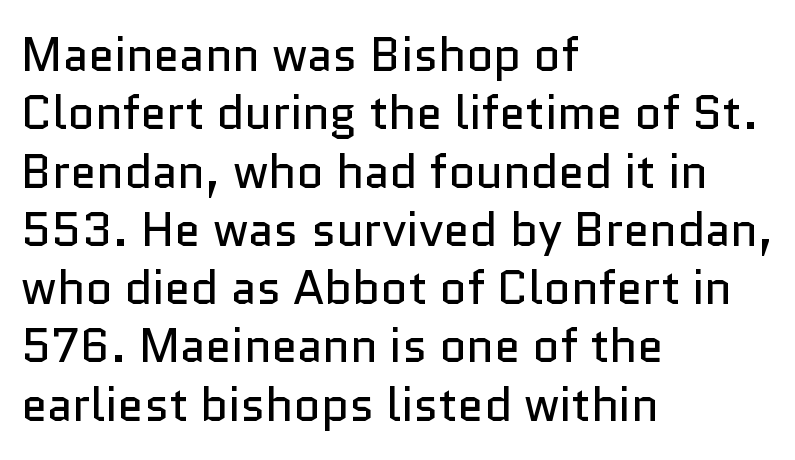
{"serif": "no", "italic": "no", "bold": "no", "weight": "regular", "width": "normal", "stroke_contrast": "low", "x_height": "medium", "monospaced": "no", "underline": "no", "align": "left", "line_spacing_ratio": 1.24, "letter_spacing": "normal", "letter_spacing_em": 0.0, "glyph_px": 47}
